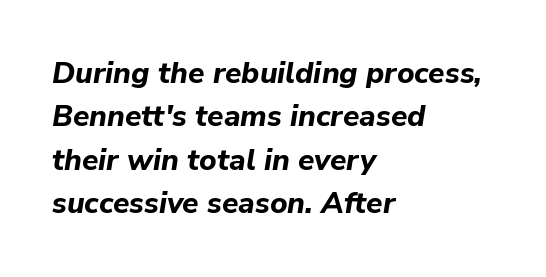
{"italic": "yes", "lean": "right", "slant_degrees": 9, "bold": "yes", "weight": "bold", "width": "normal", "stroke_contrast": "low", "x_height": "medium", "monospaced": "no", "underline": "no", "align": "left", "line_spacing": "normal", "line_spacing_ratio": 1.45, "letter_spacing": "normal", "letter_spacing_em": 0.0, "glyph_px": 30}
